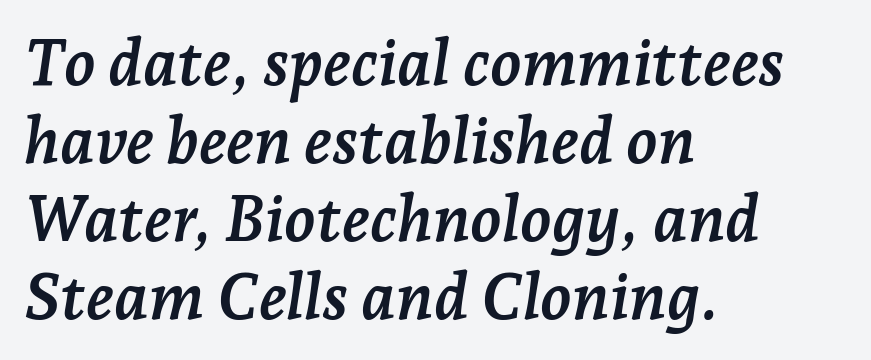
Slant detected: the letters are inclined. Caption: bold face, heavy strokes. Note: serifs present on the glyphs. Each row of text sits above clean, open space. Looks like regular typesetting: each glyph gets only the width it needs. The rendering anchors every line to the left-hand side.
